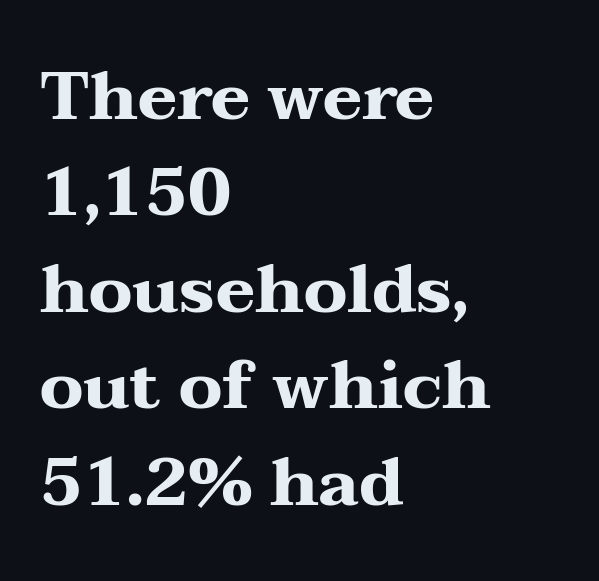
The glyphs have the mass of a bold cut. Alignment: flush left. A roman cut, with each character standing at attention. In terms of letterform style, serifs are clearly present. Words float on clear page, feet unadorned.
